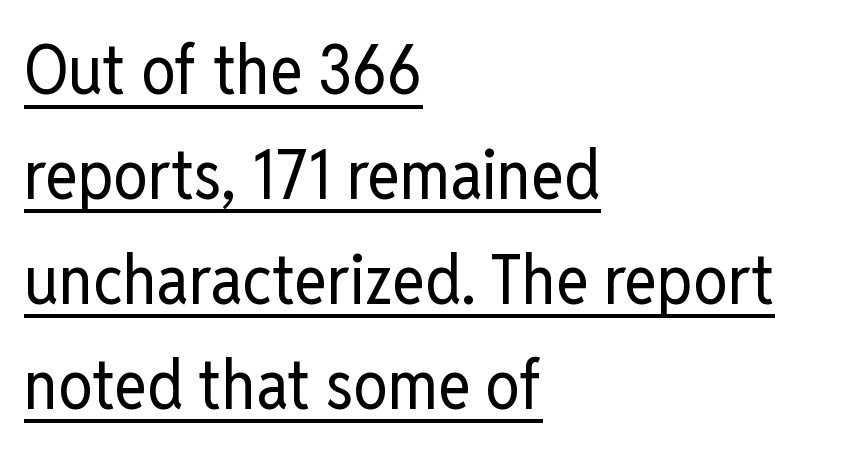
The image shows 69 px regular-weight, condensed sans-serif type, upright; set left-aligned, normal line spacing (1.52x), normal letter spacing, underlined; low stroke contrast and a medium x-height.
